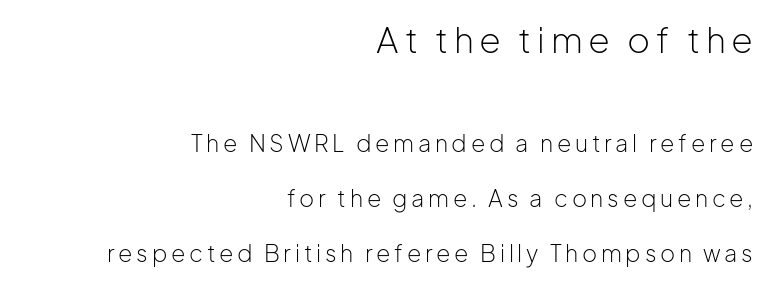
The image shows 35 px light sans-serif type, upright; set right-aligned, loose line spacing (2.4x), not underlined; the first (top) block is 1.52x larger; low stroke contrast and a medium x-height.
